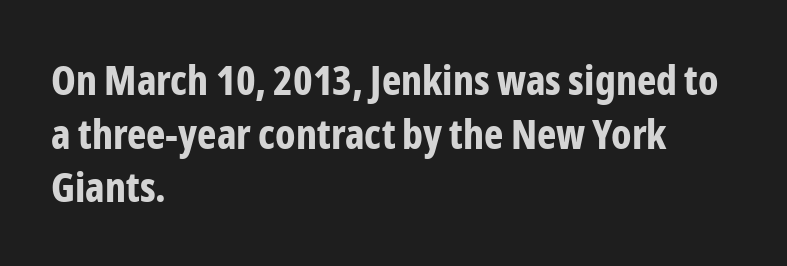
The letters sit at their default tracking, neither squeezed nor spread. A normal amount of white space separates one row of letters from the next. Every letter is thick-stroked: bold, no question. Notice how the passage keeps a crisp vertical edge on the left only.
